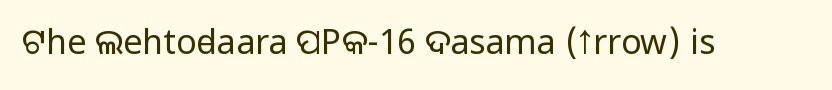
The image shows 34 px regular-weight, condensed sans-serif type, upright; set normal letter spacing, not underlined; low stroke contrast and a large x-height.
